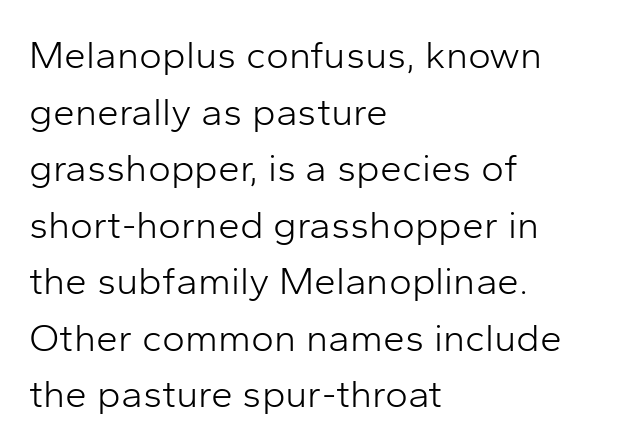
The image shows 39 px light sans-serif type, upright; set left-aligned, normal line spacing (1.45x), normal letter spacing, not underlined; low stroke contrast and a medium x-height.
